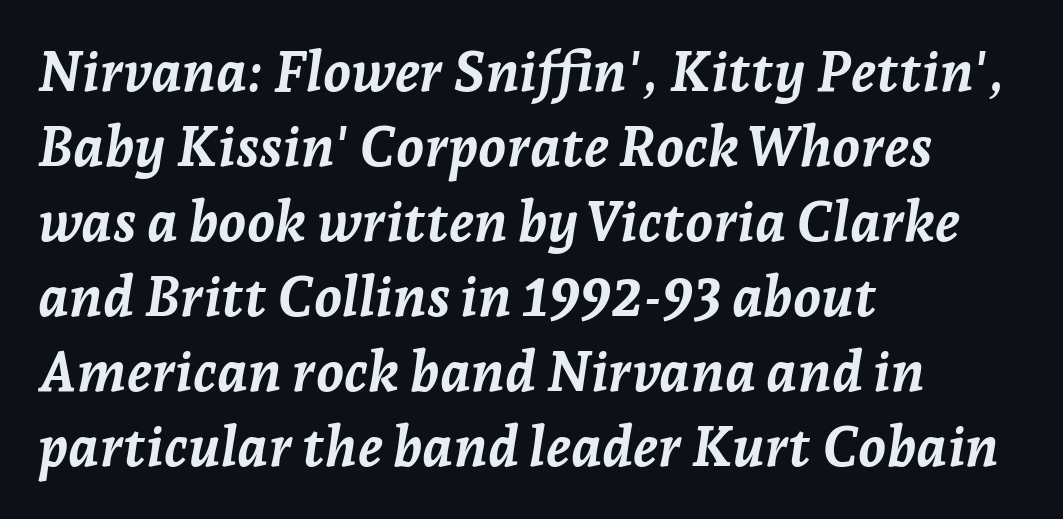
The image shows 56 px semibold type, italic (leaning right); set left-aligned, normal line spacing (1.34x), normal letter spacing, not underlined; low stroke contrast and a medium x-height.
